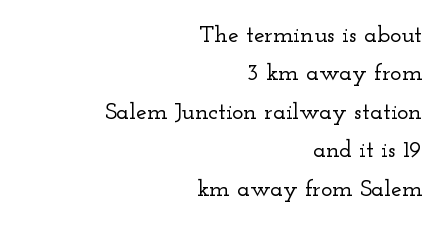
{"italic": "no", "underline": "no", "align": "right", "line_spacing": "normal", "line_spacing_ratio": 1.6, "letter_spacing": "normal", "letter_spacing_em": 0.0, "glyph_px": 24}
